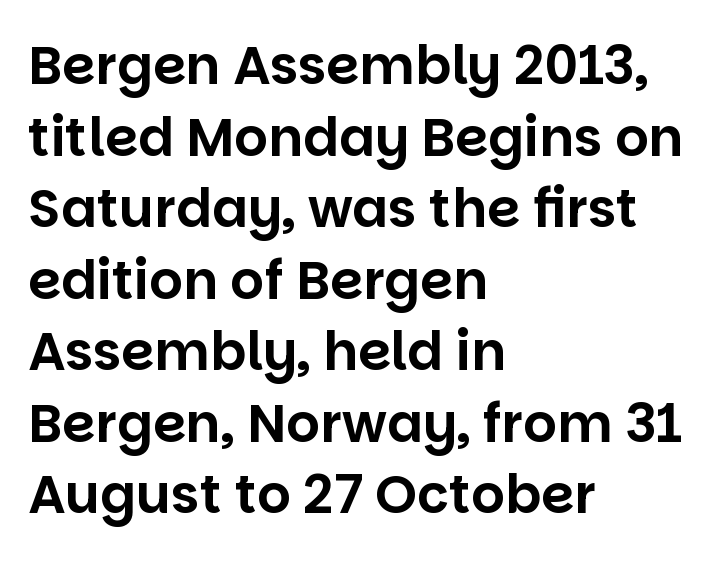
Q: Is the text italic (slanted)? A: No, it is upright.
Q: Is the typeface a serif or a sans-serif typeface? A: Sans-serif.
Q: Is the text underlined? A: No.
Q: How is the paragraph aligned? A: Left-aligned.
Q: Is the spacing between letters normal or unusually wide? A: Normal.
Q: Is the spacing between lines tight, normal or loose? A: Normal.
Q: Width (condensed, normal, or wide)? A: Normal.
Q: Stroke contrast? A: Low.
Q: x-height? A: Large.
Q: Monospaced? A: No.
